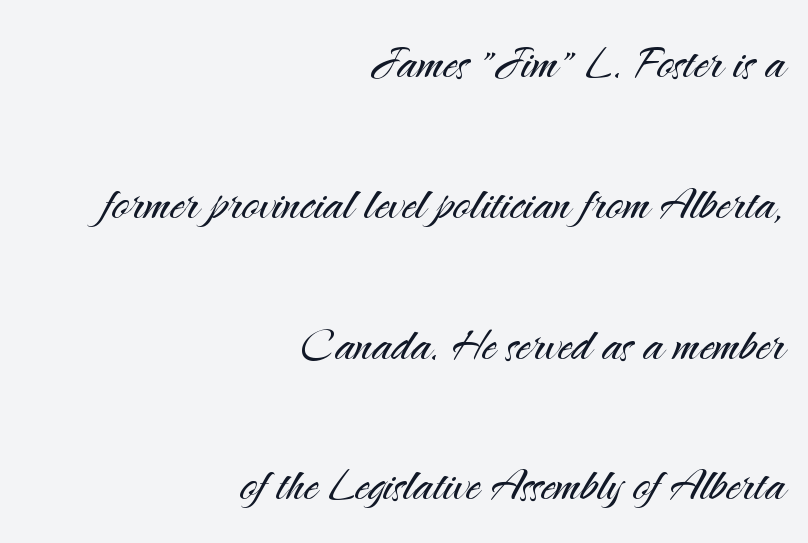
{"serif": "no", "bold": "no", "weight": "light", "width": "normal", "stroke_contrast": "medium", "x_height": "small", "monospaced": "no", "underline": "no", "align": "right", "line_spacing": "loose", "line_spacing_ratio": 2.47, "letter_spacing": "normal", "letter_spacing_em": 0.0, "glyph_px": 57}
